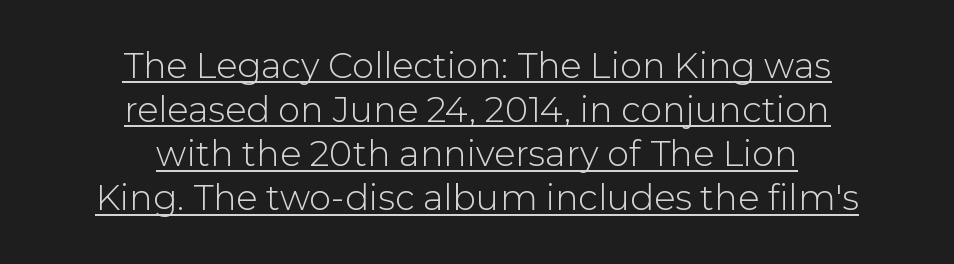
The face used here is rendered with its standard letterfit. Font category for this specimen: sans-serif. The rendered words wear a rule along their underside. Do the characters align in a grid? No, the font is proportional. Every row of glyphs is offset so its center matches the block's center.
